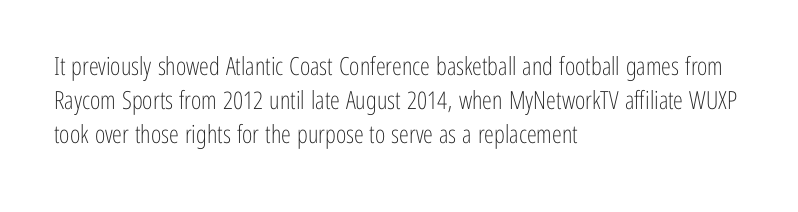
The area under the type is left untouched. A roman cut, with each character standing at attention. Observe the ordinary spacing: letters are neighbours, not strangers. Notice how the passage keeps a crisp vertical edge on the left only.
